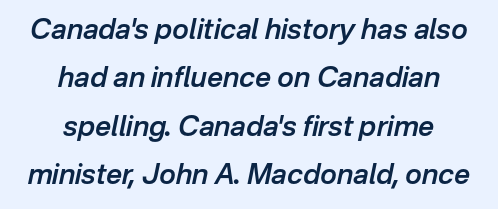
Q: Is the text bold? A: Semi-bold.
Q: Is the text italic (slanted)? A: Yes, it leans right by about 12 degrees.
Q: Is the text underlined? A: No.
Q: How is the paragraph aligned? A: Centered.
Q: Is the spacing between letters normal or unusually wide? A: Normal.
Q: Width (condensed, normal, or wide)? A: Normal.
Q: Stroke contrast? A: Low.
Q: x-height? A: Medium.
Q: Monospaced? A: No.
